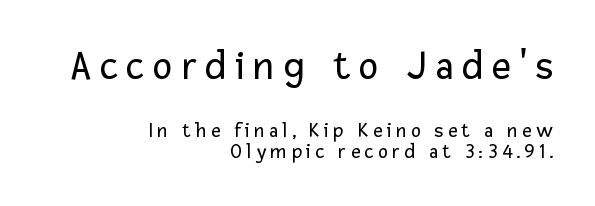
The image shows 42 px regular-weight sans-serif type, upright; set right-aligned, tight line spacing (1.0x), unusually wide letter spacing (+0.21 em), not underlined; the first (top) block is 2.0x larger; low stroke contrast and a medium x-height.
